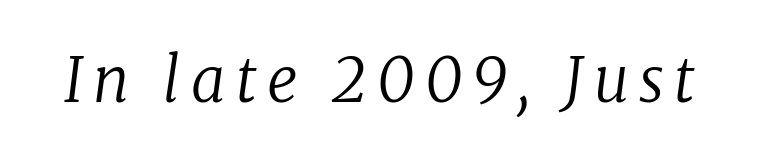
{"serif": "yes", "italic": "yes", "lean": "right", "slant_degrees": 8, "bold": "no", "weight": "regular", "width": "normal", "stroke_contrast": "low", "x_height": "medium", "monospaced": "no", "underline": "no", "glyph_px": 61}
